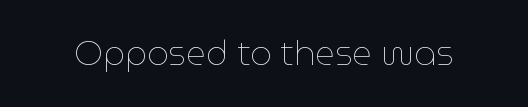
{"italic": "no", "bold": "no", "weight": "thin", "width": "normal", "stroke_contrast": "low", "x_height": "medium", "monospaced": "no", "underline": "no", "letter_spacing": "normal", "letter_spacing_em": 0.0, "glyph_px": 34}
